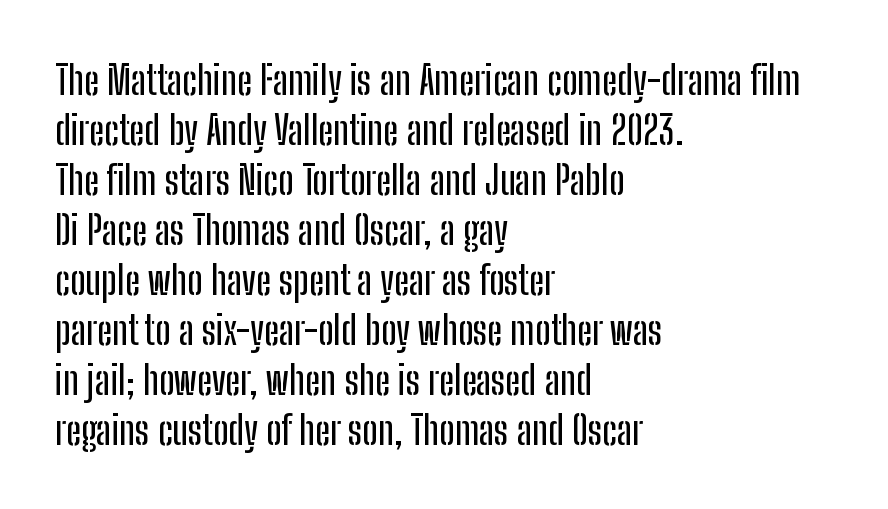
The image shows 40 px condensed sans-serif type, upright; set left-aligned, normal line spacing (1.25x), normal letter spacing, not underlined; low stroke contrast and a medium x-height.
